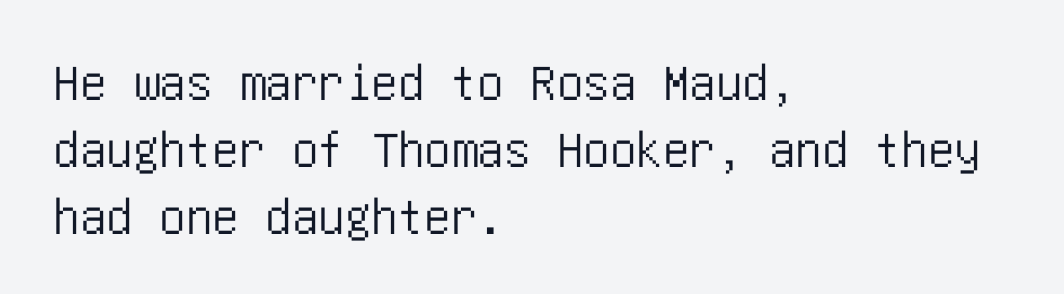
The image shows 53 px condensed sans-serif type, upright; set left-aligned, normal line spacing (1.26x), normal letter spacing, not underlined; low stroke contrast and a large x-height.
